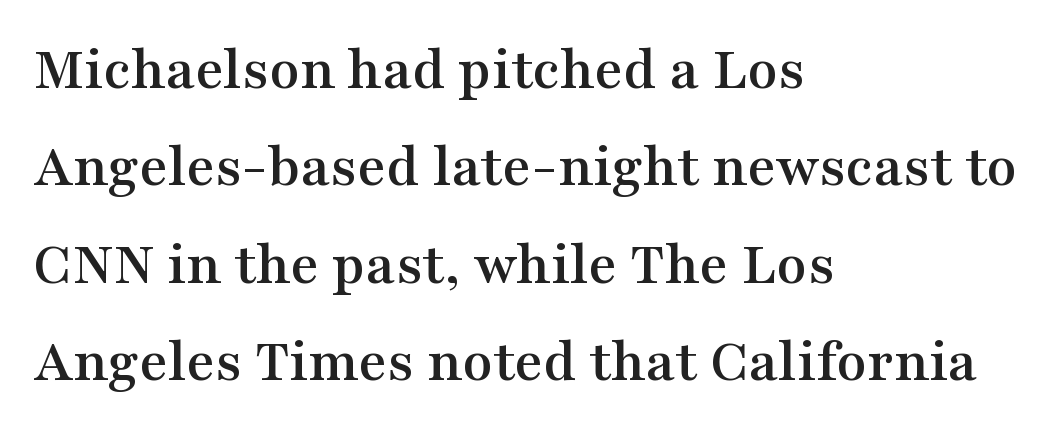
The image shows 62 px wide serif type, upright; set left-aligned, normal line spacing (1.57x), normal letter spacing, not underlined; medium stroke contrast and a medium x-height.
